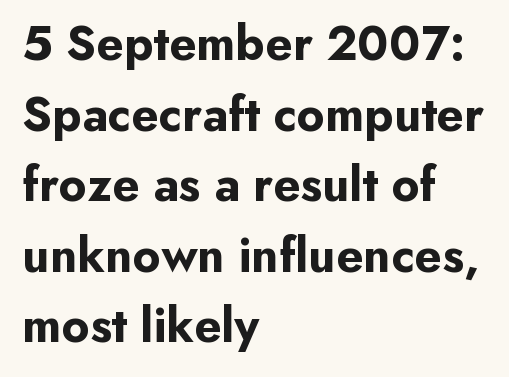
Q: Is the text bold? A: Yes.
Q: Is the text italic (slanted)? A: No, it is upright.
Q: Is the typeface a serif or a sans-serif typeface? A: Sans-serif.
Q: Is the text underlined? A: No.
Q: How is the paragraph aligned? A: Left-aligned.
Q: Is the spacing between letters normal or unusually wide? A: Normal.
Q: Is the spacing between lines tight, normal or loose? A: Normal.
Q: Width (condensed, normal, or wide)? A: Normal.
Q: Stroke contrast? A: Low.
Q: x-height? A: Small.
Q: Monospaced? A: No.
